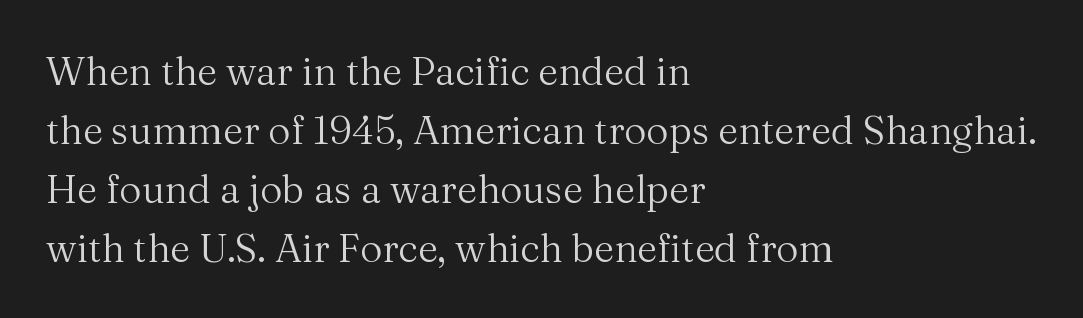
{"serif": "yes", "italic": "no", "bold": "no", "weight": "regular", "width": "normal", "stroke_contrast": "medium", "x_height": "medium", "monospaced": "no", "underline": "no", "align": "left", "line_spacing": "normal", "line_spacing_ratio": 1.51, "letter_spacing": "normal", "letter_spacing_em": 0.0, "glyph_px": 39}
